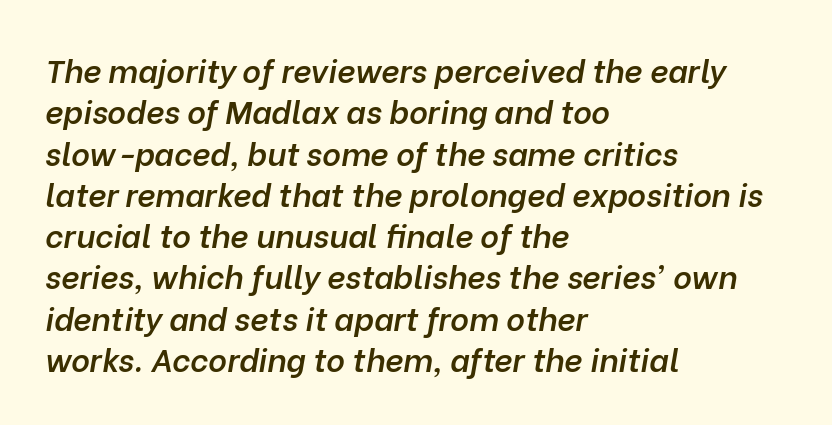
The glyphs have the mass of a demibold cut, below bold. The string is rendered with underlining switched off. These lines were composed using italics. You could not count columns in this text — the font is proportionally spaced. Summary of vertical rhythm: regular, with standard interline spacing.
